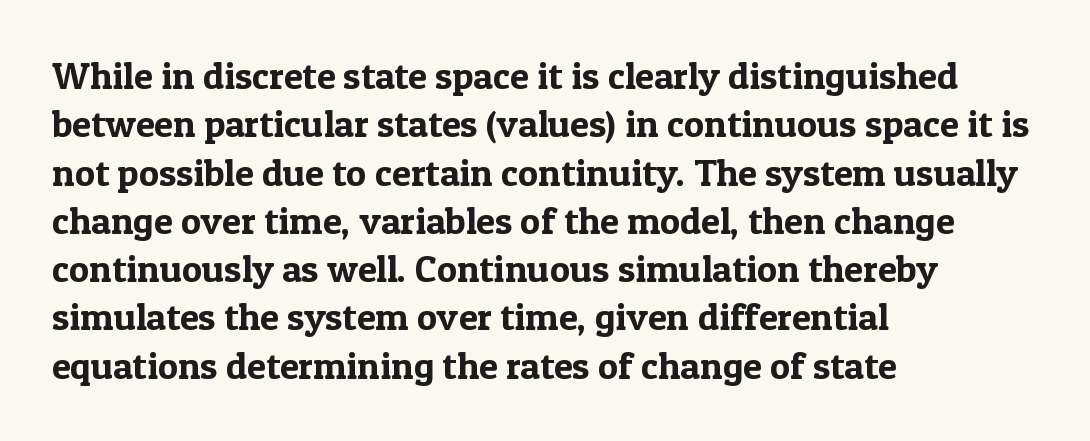
The image shows 38 px serif type, upright; set left-aligned, normal line spacing (1.27x), normal letter spacing, not underlined; a medium x-height.
